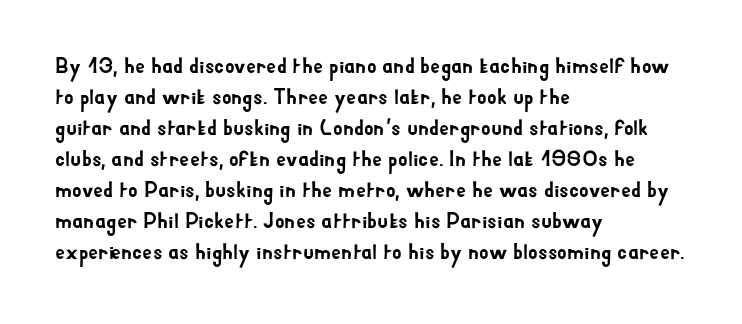
Q: Is the text italic (slanted)? A: No, it is upright.
Q: Is the text underlined? A: No.
Q: How is the paragraph aligned? A: Left-aligned.
Q: Is the spacing between letters normal or unusually wide? A: Normal.
Q: Is the spacing between lines tight, normal or loose? A: Normal.
